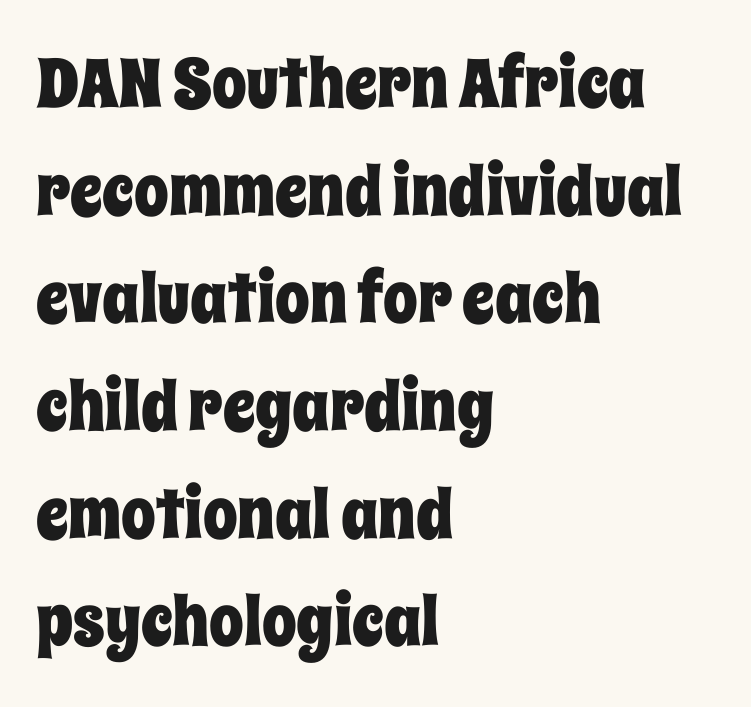
Q: Is the text italic (slanted)? A: No, it is upright.
Q: Is the text underlined? A: No.
Q: How is the paragraph aligned? A: Left-aligned.
Q: Is the spacing between letters normal or unusually wide? A: Normal.
Q: Is the spacing between lines tight, normal or loose? A: Normal.
Q: Width (condensed, normal, or wide)? A: Condensed.
Q: Stroke contrast? A: Low.
Q: x-height? A: Large.
Q: Monospaced? A: No.
